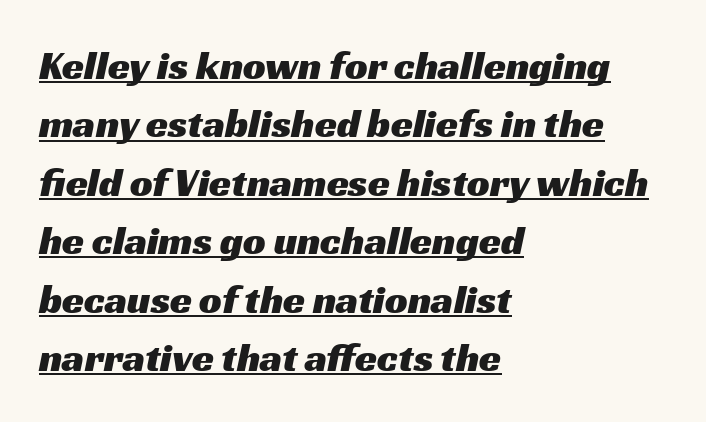
The characters display no serif detailing; their extremities are plain. Proportional: the letters do not fall into vertical columns. The face used here is rendered with its standard letterfit. This is underlined copy, the kind a proofreader might mark for attention. One glance says typical: line gaps are just what's usual.
